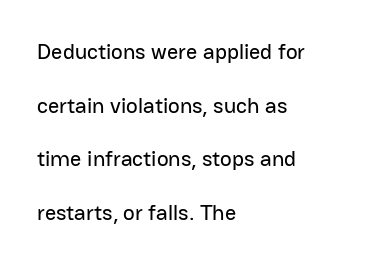
The image shows 22 px text type, upright; set left-aligned, loose line spacing (2.44x), normal letter spacing, not underlined.
